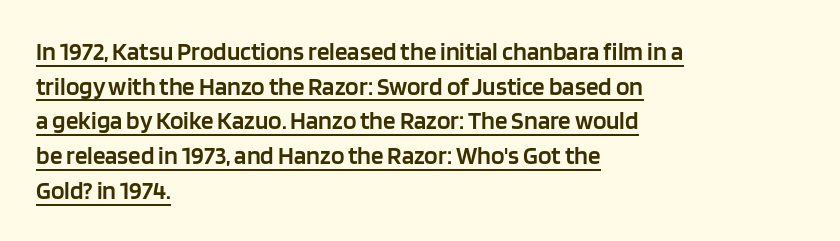
{"italic": "no", "bold": "semi", "underline": "yes", "align": "left", "line_spacing": "normal", "line_spacing_ratio": 1.39, "letter_spacing": "normal", "letter_spacing_em": 0.0, "glyph_px": 25}
